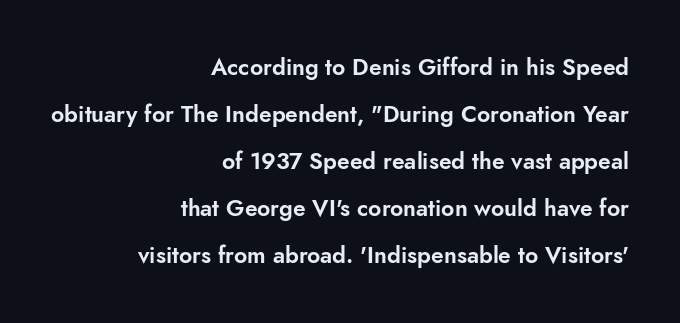
This sample uses plain, unmodified letter spacing. Interline gaps are noticeably wide in this sample. The lines are quadded right. Any mark beneath the type? The region is blank. The letters stand upright; this is a roman face.
